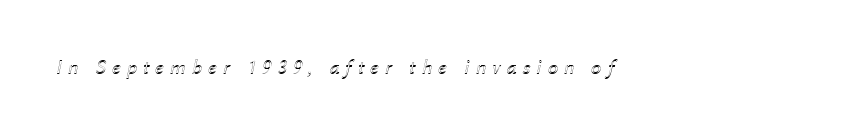
The image shows 21 px text type, italic (leaning right); set unusually wide letter spacing (+0.28 em), not underlined.
